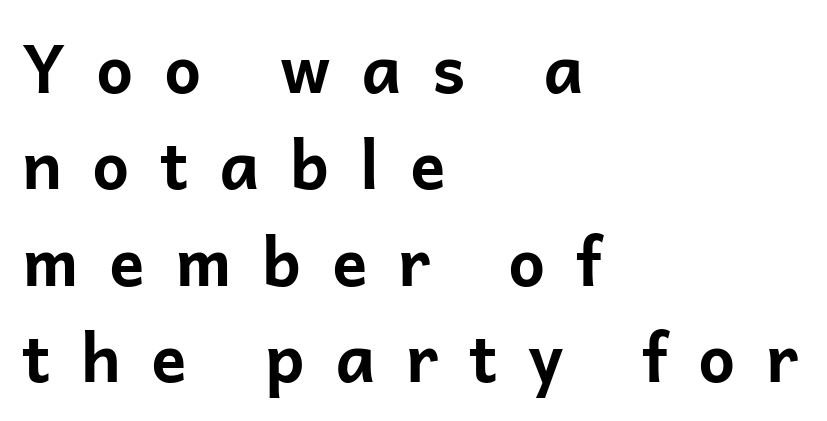
The image shows 66 px bold sans-serif type, upright; set left-aligned, normal line spacing (1.46x), unusually wide letter spacing (+0.46 em), not underlined; low stroke contrast and a medium x-height.
